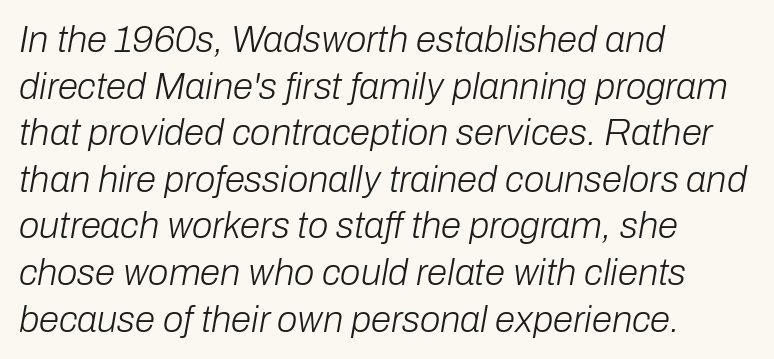
Any mark beneath the type? The region is blank. This reads as an unemphasized weight, regular at the heaviest. The compositor pushed each line to the left boundary. Spacing verdict: proportional, widths tailored to each character.
